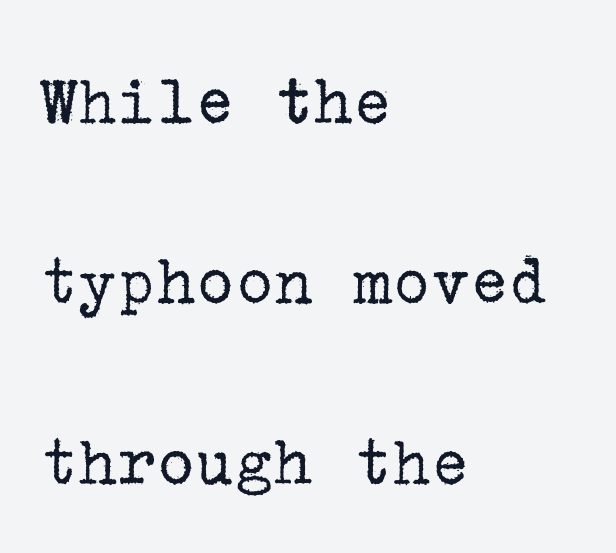
Q: Is the text bold? A: No.
Q: Is the text italic (slanted)? A: No, it is upright.
Q: Is the typeface a serif or a sans-serif typeface? A: Serif.
Q: Is the text underlined? A: No.
Q: How is the paragraph aligned? A: Left-aligned.
Q: Is the spacing between letters normal or unusually wide? A: Normal.
Q: Is the spacing between lines tight, normal or loose? A: Loose.
Q: Width (condensed, normal, or wide)? A: Normal.
Q: Stroke contrast? A: Low.
Q: x-height? A: Medium.
